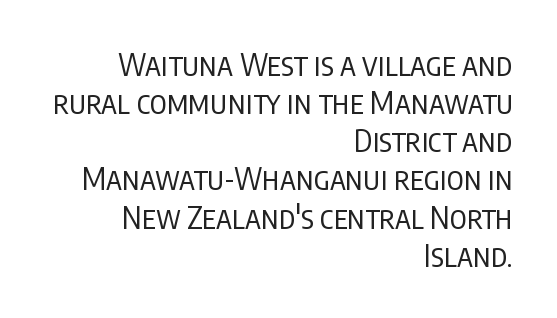
The image shows 31 px regular-weight, condensed sans-serif type, upright; set right-aligned, line spacing 1.23x, normal letter spacing, not underlined; low stroke contrast and a large x-height.
